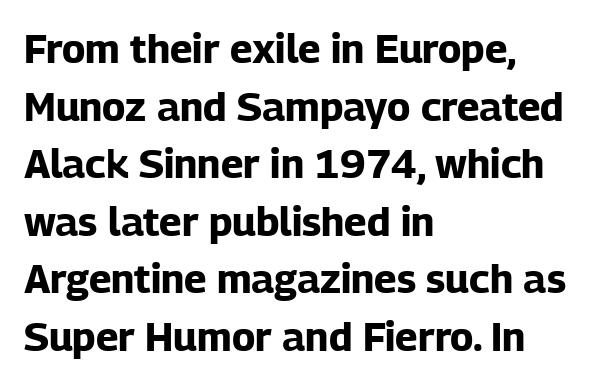
A typesetter would mark this as roman, not italic. Clear beneath every line of the passage. The rows are spaced the way most documents space them. Typeset ragged right — the left edge is the straight one. The line texture is even and compact thanks to regular tracking. Chunky letters — that's bold for sure.
